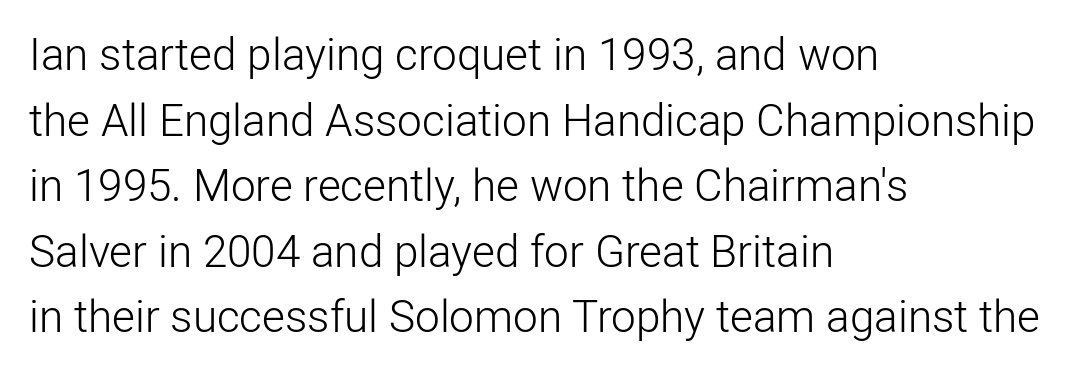
The image shows 44 px light sans-serif type, upright; set left-aligned, normal line spacing (1.49x), normal letter spacing, not underlined; low stroke contrast and a medium x-height.
